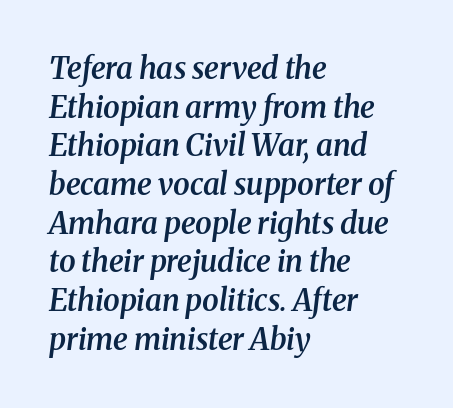
{"serif": "yes", "italic": "yes", "lean": "right", "slant_degrees": 8, "bold": "semi", "weight": "semibold", "width": "normal", "stroke_contrast": "medium", "x_height": "medium", "monospaced": "no", "underline": "no", "align": "left", "line_spacing": "normal", "line_spacing_ratio": 1.29, "letter_spacing": "normal", "letter_spacing_em": 0.0, "glyph_px": 30}
